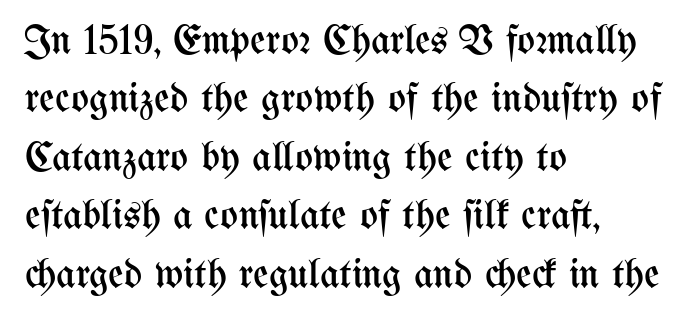
The image shows 42 px regular-weight, condensed type, upright; set left-aligned, normal line spacing (1.39x), normal letter spacing, not underlined; medium stroke contrast and a medium x-height.
